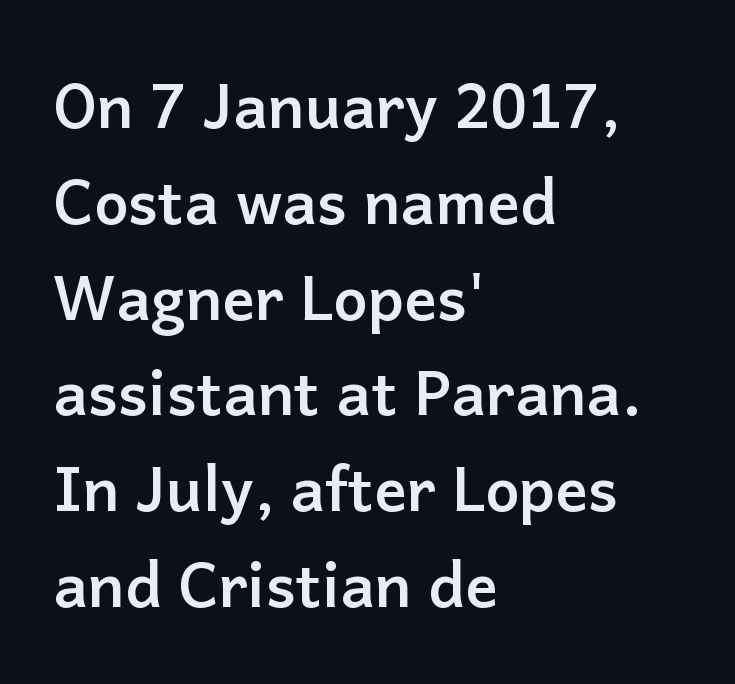
Q: Is the text bold? A: Yes.
Q: Is the text italic (slanted)? A: No, it is upright.
Q: Is the typeface a serif or a sans-serif typeface? A: Sans-serif.
Q: Is the text underlined? A: No.
Q: How is the paragraph aligned? A: Left-aligned.
Q: Is the spacing between letters normal or unusually wide? A: Normal.
Q: Is the spacing between lines tight, normal or loose? A: Normal.
Q: Width (condensed, normal, or wide)? A: Normal.
Q: Stroke contrast? A: Low.
Q: x-height? A: Medium.
Q: Monospaced? A: No.
